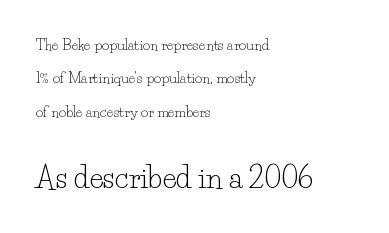
The passage shown is not underscored anywhere. Vertical strokes here are truly vertical. Horizontal bands of white between lines are thick stripes. The font family rendered here belongs to the serif group. The rendering uses natural spacing where letterforms have individual widths. The font is comparable to plain body text, perhaps lighter.
